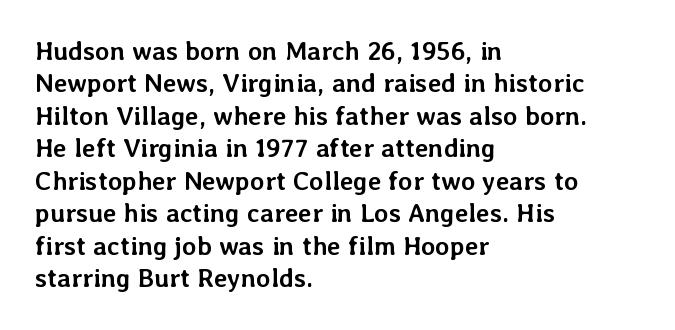
Q: Is the text bold? A: Yes.
Q: Is the text italic (slanted)? A: No, it is upright.
Q: Is the text underlined? A: No.
Q: How is the paragraph aligned? A: Left-aligned.
Q: Is the spacing between letters normal or unusually wide? A: Normal.
Q: Is the spacing between lines tight, normal or loose? A: Normal.
